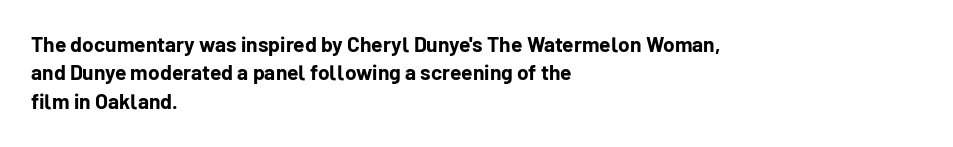
The lines in this sample share a left origin and differ only in where they stop. The block of text has a typical density, with ordinary space between rows. Posture: upright roman. The characters look thick and weighty, a clear bold. Letters rest on an invisible, unmarked baseline. There is no visible air inserted between adjacent glyphs.
